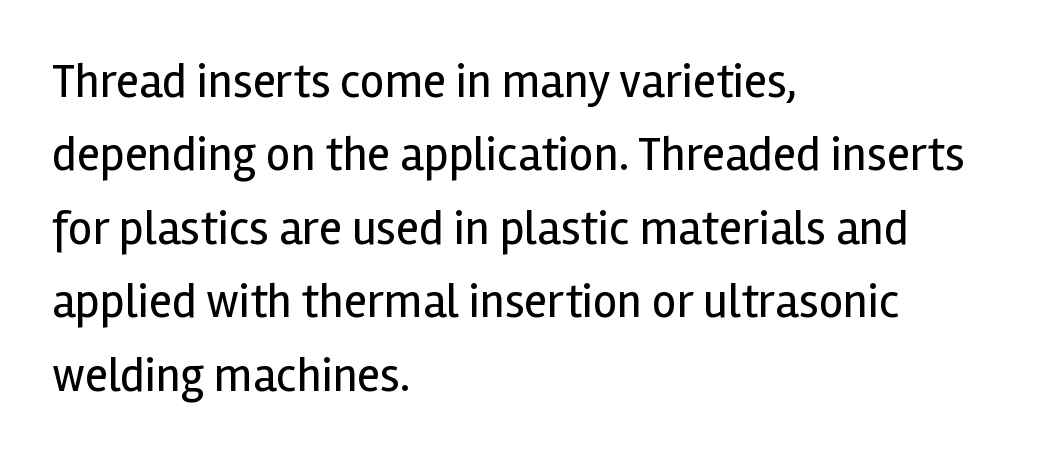
It's the straight-up-and-down kind of type. The compositor pushed each line to the left boundary. Interline gaps are of average width in this sample. The face used here is a sans, in the tradition of grotesques and geometrics. The area under the type is left untouched. These lines are rendered in a variable-pitch font.
